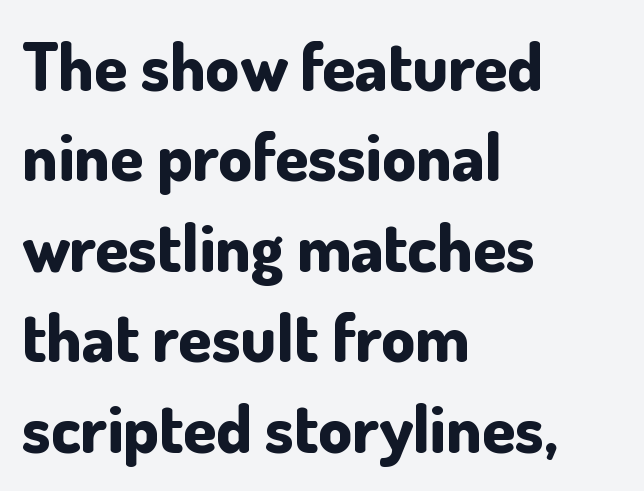
Q: Is the text bold? A: Yes.
Q: Is the text italic (slanted)? A: No, it is upright.
Q: Is the typeface a serif or a sans-serif typeface? A: Sans-serif.
Q: Is the text underlined? A: No.
Q: How is the paragraph aligned? A: Left-aligned.
Q: Is the spacing between letters normal or unusually wide? A: Normal.
Q: Is the spacing between lines tight, normal or loose? A: Normal.
Q: Width (condensed, normal, or wide)? A: Normal.
Q: Stroke contrast? A: Low.
Q: x-height? A: Small.
Q: Monospaced? A: No.
